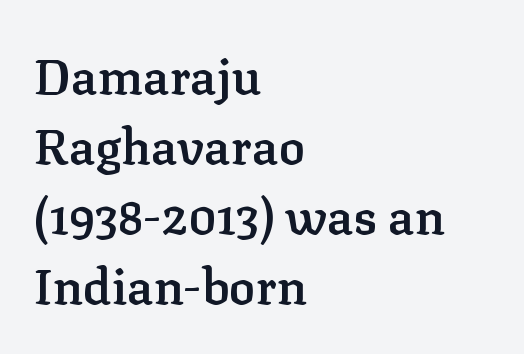
Q: Is the text bold? A: Semi-bold.
Q: Is the text italic (slanted)? A: No, it is upright.
Q: Is the typeface a serif or a sans-serif typeface? A: Serif.
Q: Is the text underlined? A: No.
Q: How is the paragraph aligned? A: Left-aligned.
Q: Is the spacing between letters normal or unusually wide? A: Normal.
Q: Is the spacing between lines tight, normal or loose? A: Normal.
Q: Width (condensed, normal, or wide)? A: Normal.
Q: Stroke contrast? A: Low.
Q: x-height? A: Medium.
Q: Monospaced? A: No.
